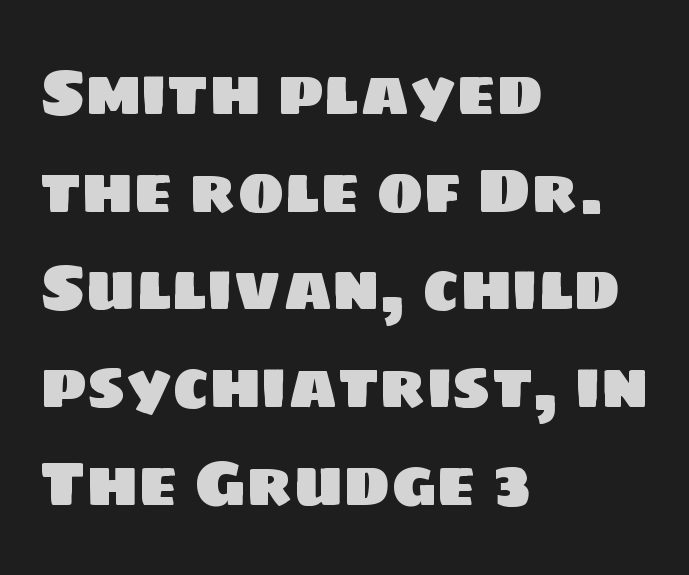
Regular leading. Observe the ordinary spacing: letters are neighbours, not strangers. No feet cap the strokes, marking this as sans-serif type. Spacing verdict: proportional, widths tailored to each character.
